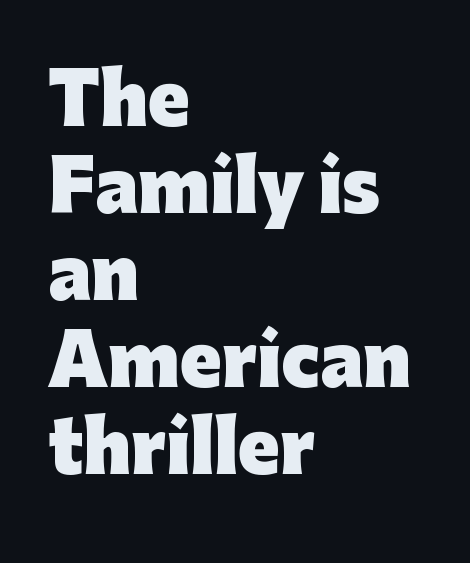
The image shows 69 px heavy sans-serif type, upright; set left-aligned, normal line spacing (1.26x), normal letter spacing, not underlined; low stroke contrast and a medium x-height.
